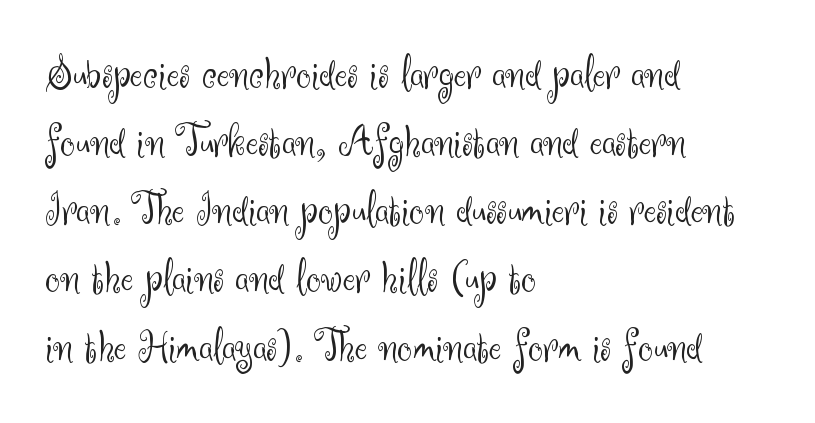
Q: Is the text bold? A: No.
Q: Is the text italic (slanted)? A: No, it is upright.
Q: Is the typeface a serif or a sans-serif typeface? A: Sans-serif.
Q: Is the text underlined? A: No.
Q: How is the paragraph aligned? A: Left-aligned.
Q: Is the spacing between letters normal or unusually wide? A: Normal.
Q: Is the spacing between lines tight, normal or loose? A: Normal.
Q: Width (condensed, normal, or wide)? A: Normal.
Q: Stroke contrast? A: Medium.
Q: x-height? A: Small.
Q: Monospaced? A: No.
